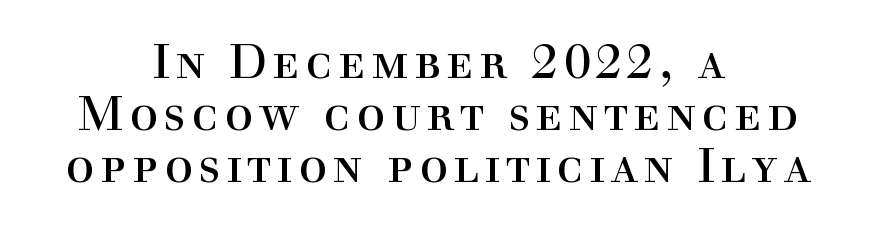
The image shows 48 px regular-weight serif type, upright; set centered, tight line spacing (1.08x), not underlined; a medium x-height.
